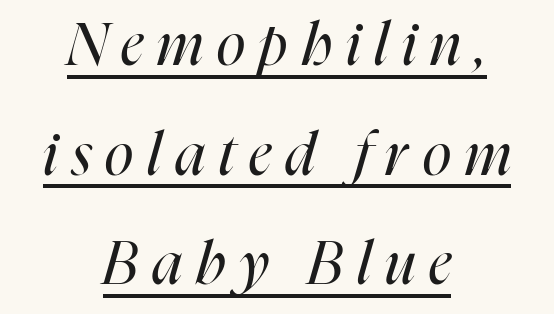
Decoration check: the copy is underlined. The text carries the slant typical of an italic or oblique font. Think of a printed novel: that variable character pitch is what you see here. Teacher's note: observe the equal gaps on both sides — that is centered alignment. Is the letter spacing exaggerated? Yes — the characters are pushed far apart.
